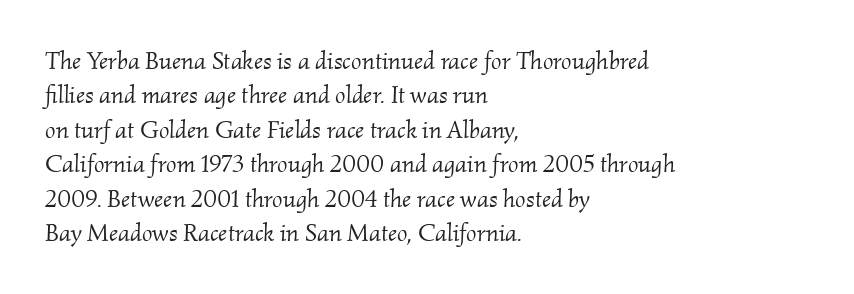
Q: Is the text bold? A: No.
Q: Is the text italic (slanted)? A: Yes, it leans right by about 2 degrees.
Q: Is the text underlined? A: No.
Q: How is the paragraph aligned? A: Left-aligned.
Q: Is the spacing between letters normal or unusually wide? A: Normal.
Q: Is the spacing between lines tight, normal or loose? A: Normal.
